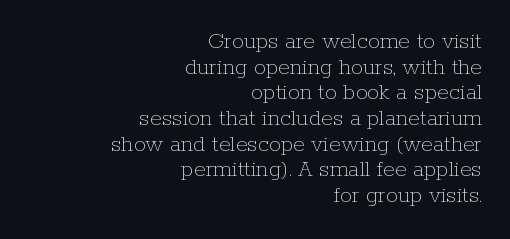
{"italic": "no", "bold": "no", "underline": "no", "align": "right", "line_spacing": "tight", "line_spacing_ratio": 1.07, "letter_spacing": "normal", "letter_spacing_em": 0.0, "glyph_px": 24}
